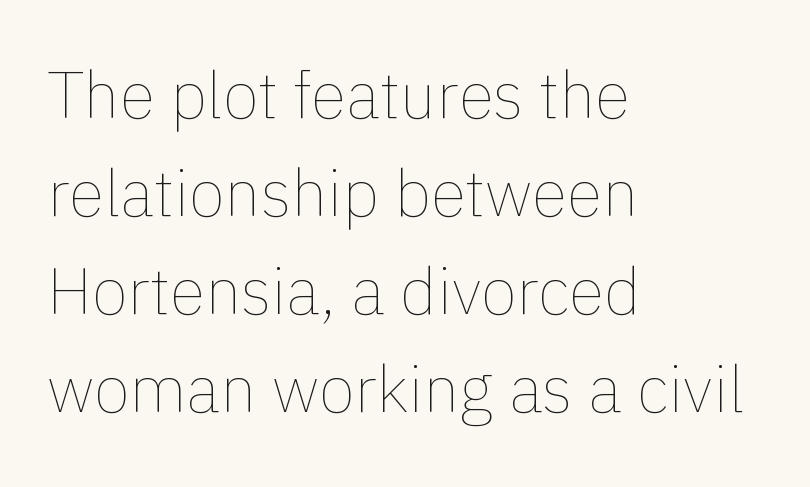
The image shows 65 px thin type, upright; set left-aligned, normal line spacing (1.51x), normal letter spacing, not underlined; low stroke contrast and a medium x-height.
